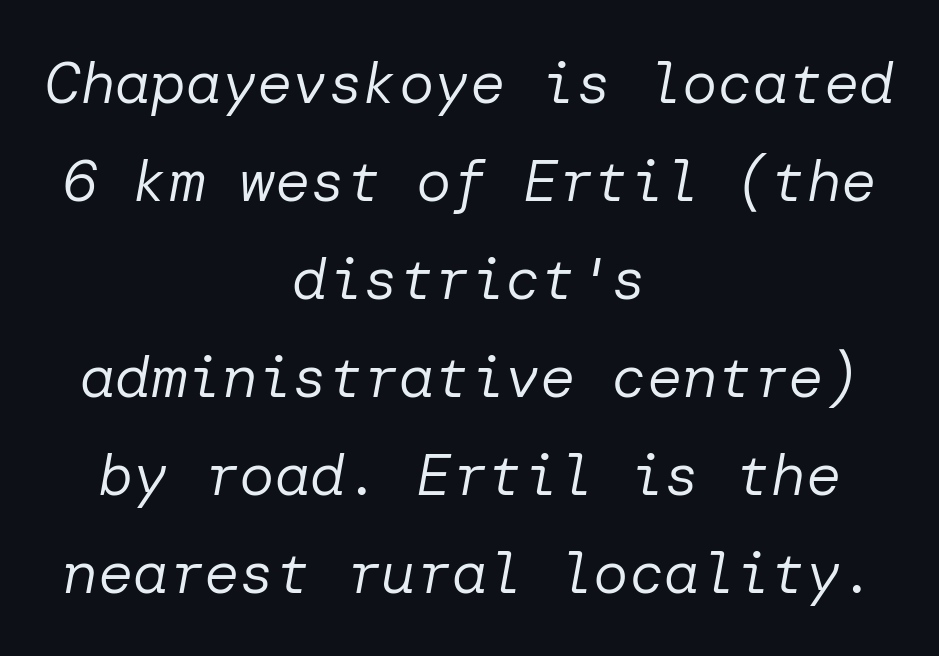
{"italic": "yes", "lean": "right", "slant_degrees": 10, "bold": "no", "weight": "regular", "width": "normal", "stroke_contrast": "low", "x_height": "medium", "underline": "no", "align": "center", "line_spacing": "normal", "line_spacing_ratio": 1.66, "letter_spacing": "normal", "letter_spacing_em": 0.0, "glyph_px": 59}
